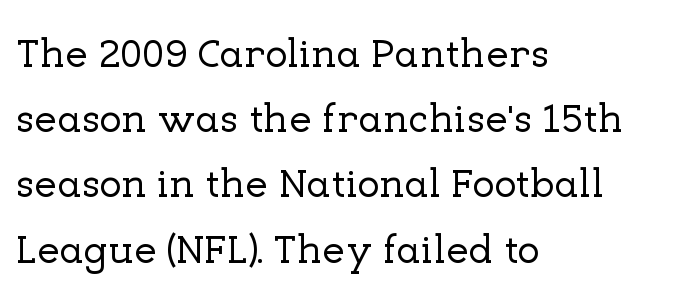
Q: Is the text italic (slanted)? A: No, it is upright.
Q: Is the typeface a serif or a sans-serif typeface? A: Serif.
Q: Is the text underlined? A: No.
Q: How is the paragraph aligned? A: Left-aligned.
Q: Is the spacing between letters normal or unusually wide? A: Normal.
Q: Is the spacing between lines tight, normal or loose? A: Normal.
Q: Width (condensed, normal, or wide)? A: Normal.
Q: Stroke contrast? A: Low.
Q: x-height? A: Medium.
Q: Monospaced? A: No.
